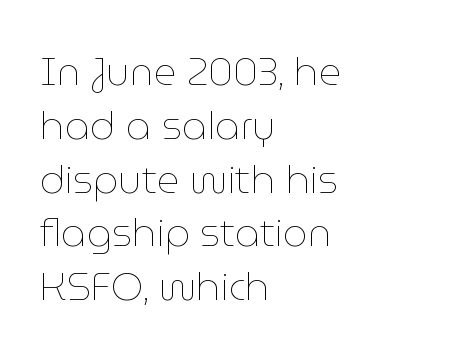
Q: Is the text bold? A: No.
Q: Is the text italic (slanted)? A: No, it is upright.
Q: Is the text underlined? A: No.
Q: How is the paragraph aligned? A: Left-aligned.
Q: Is the spacing between letters normal or unusually wide? A: Normal.
Q: Is the spacing between lines tight, normal or loose? A: Normal.
Q: Width (condensed, normal, or wide)? A: Normal.
Q: Stroke contrast? A: Low.
Q: x-height? A: Medium.
Q: Monospaced? A: No.
